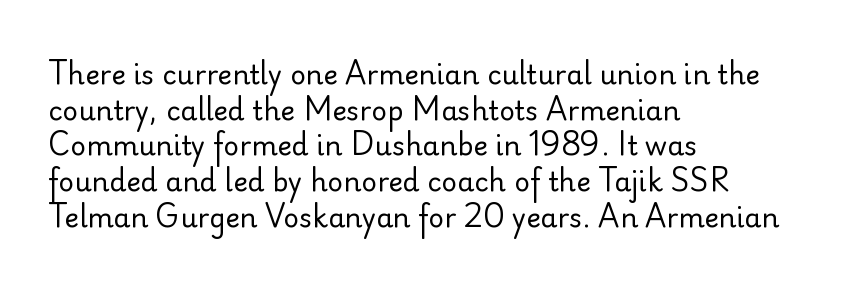
The image shows 27 px text type, upright; set left-aligned, normal line spacing (1.32x), normal letter spacing, not underlined.
